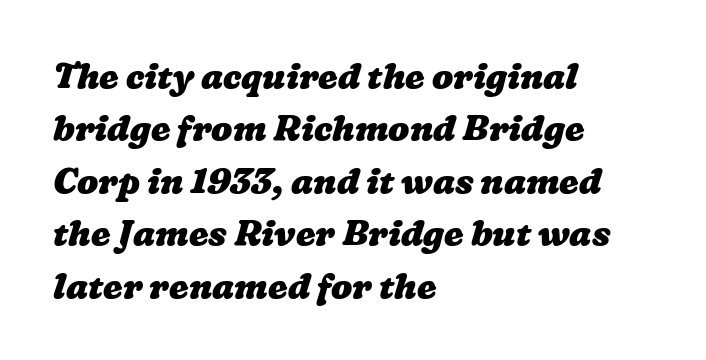
Q: Is the text bold? A: Yes.
Q: Is the text underlined? A: No.
Q: How is the paragraph aligned? A: Left-aligned.
Q: Is the spacing between letters normal or unusually wide? A: Normal.
Q: Is the spacing between lines tight, normal or loose? A: Normal.
Q: Width (condensed, normal, or wide)? A: Wide.
Q: Stroke contrast? A: Low.
Q: x-height? A: Medium.
Q: Monospaced? A: No.
